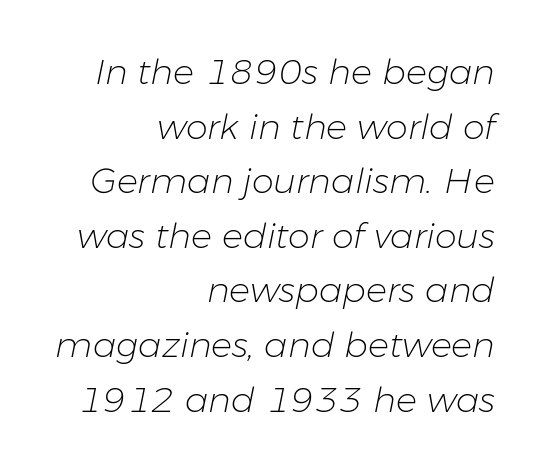
{"italic": "yes", "lean": "right", "slant_degrees": 11, "bold": "no", "weight": "light", "width": "normal", "stroke_contrast": "low", "x_height": "medium", "monospaced": "no", "underline": "no", "align": "right", "line_spacing": "normal", "line_spacing_ratio": 1.56, "letter_spacing": "normal", "letter_spacing_em": 0.0, "glyph_px": 35}
